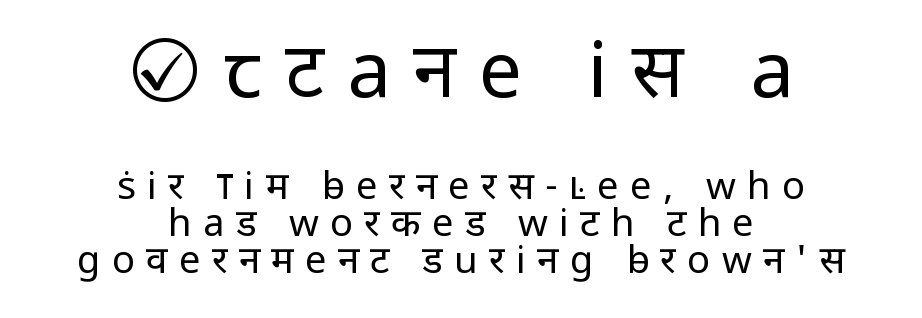
Q: Is the text bold? A: No.
Q: Is the text italic (slanted)? A: No, it is upright.
Q: Is the typeface a serif or a sans-serif typeface? A: Sans-serif.
Q: Is the text underlined? A: No.
Q: How is the paragraph aligned? A: Centered.
Q: Is the spacing between letters normal or unusually wide? A: Unusually wide.
Q: Is the spacing between lines tight, normal or loose? A: Tight.
Q: Which block of text is set in a larger size, the first (top) or the second (bottom)? A: The first (top) one.
Q: Width (condensed, normal, or wide)? A: Normal.
Q: Stroke contrast? A: Low.
Q: x-height? A: Medium.
Q: Monospaced? A: No.
